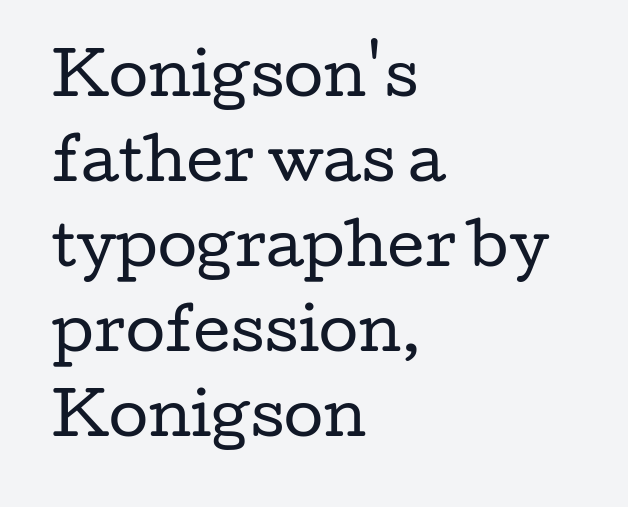
{"serif": "yes", "italic": "no", "bold": "no", "weight": "regular", "width": "wide", "stroke_contrast": "low", "x_height": "medium", "monospaced": "no", "underline": "no", "align": "left", "line_spacing": "normal", "line_spacing_ratio": 1.49, "letter_spacing": "normal", "letter_spacing_em": 0.0, "glyph_px": 57}
